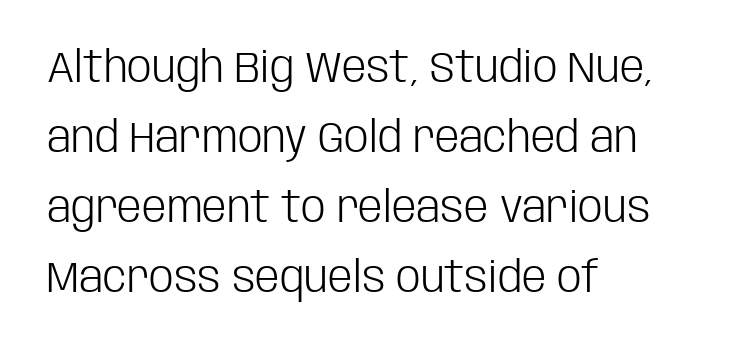
The image shows 44 px light, condensed sans-serif type, upright; set left-aligned, normal line spacing (1.59x), normal letter spacing, not underlined; low stroke contrast and a large x-height.
